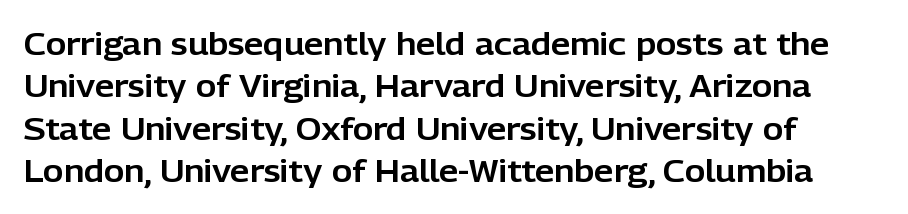
Q: Is the text italic (slanted)? A: No, it is upright.
Q: Is the typeface a serif or a sans-serif typeface? A: Sans-serif.
Q: Is the text underlined? A: No.
Q: How is the paragraph aligned? A: Left-aligned.
Q: Is the spacing between letters normal or unusually wide? A: Normal.
Q: Is the spacing between lines tight, normal or loose? A: Normal.
Q: Width (condensed, normal, or wide)? A: Normal.
Q: Stroke contrast? A: Low.
Q: x-height? A: Medium.
Q: Monospaced? A: No.
